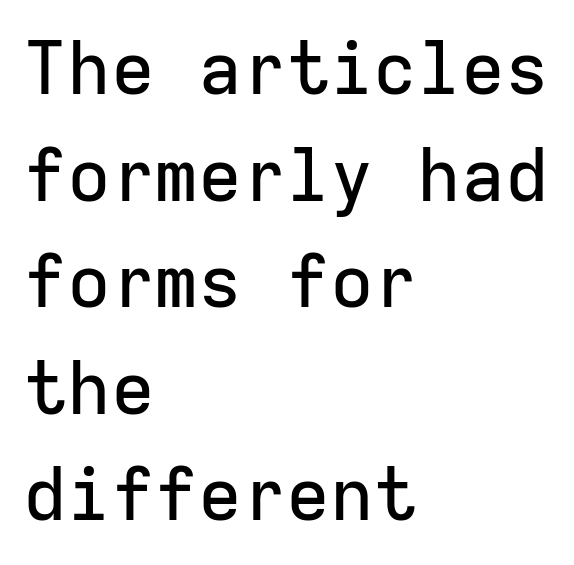
The image shows 73 px sans-serif type, upright, monospaced; set left-aligned, normal line spacing (1.46x), normal letter spacing, not underlined; low stroke contrast and a medium x-height.
